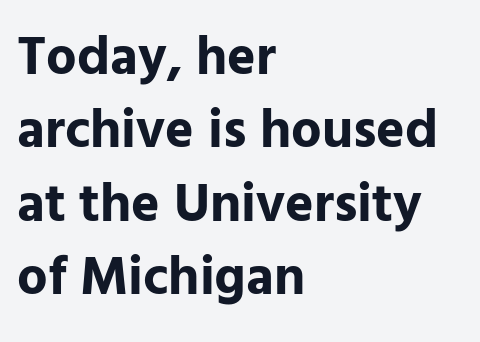
The image shows 54 px bold sans-serif type, upright; set left-aligned, normal line spacing (1.36x), normal letter spacing, not underlined; low stroke contrast and a medium x-height.
